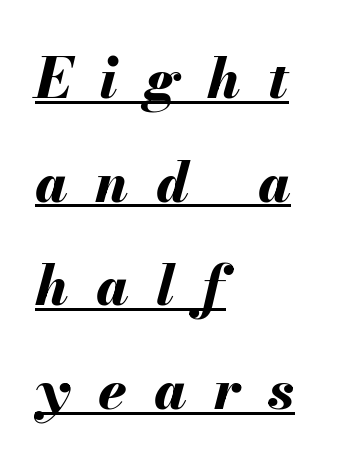
A typesetter would call this heavily tracked-out type. This sample has the flowing, uneven cadence of proportional lettering. Looking at the ascenders, they clearly lean. The letters are bold, with thick, heavy strokes. Compared with a centered layout, this one pins lines to the left instead.
